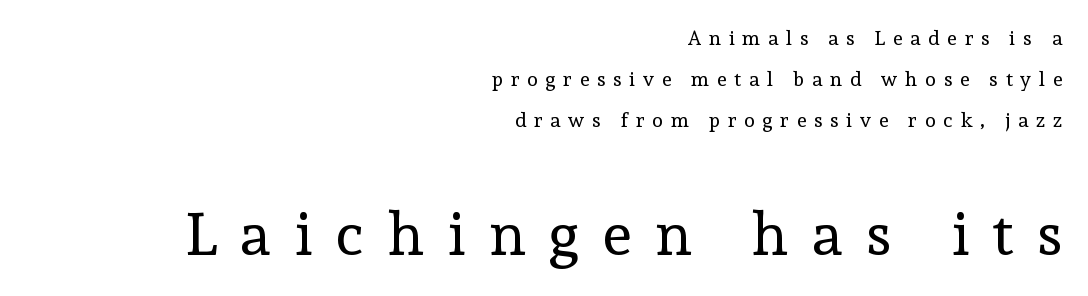
{"serif": "yes", "italic": "no", "bold": "no", "weight": "regular", "width": "normal", "x_height": "medium", "monospaced": "no", "underline": "no", "align": "right", "line_spacing": "loose", "line_spacing_ratio": 2.06, "letter_spacing": "wide", "letter_spacing_em": 0.39, "larger_block": "second", "size_ratio": 3.0, "glyph_px": 60}
